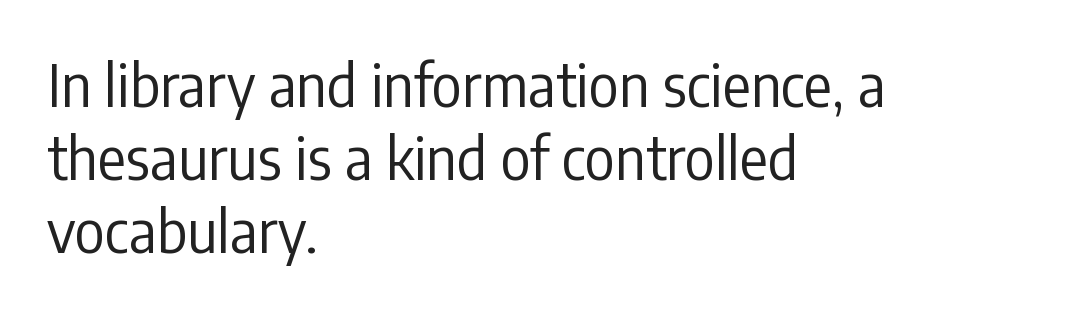
Posture: straight, roman, zero tilt. The rows are spaced the way most documents space them. Do the characters align in a grid? No, the font is proportional. The baseline area is clear. The glyphs in this specimen are sans serif. There is no visible air inserted between adjacent glyphs.
